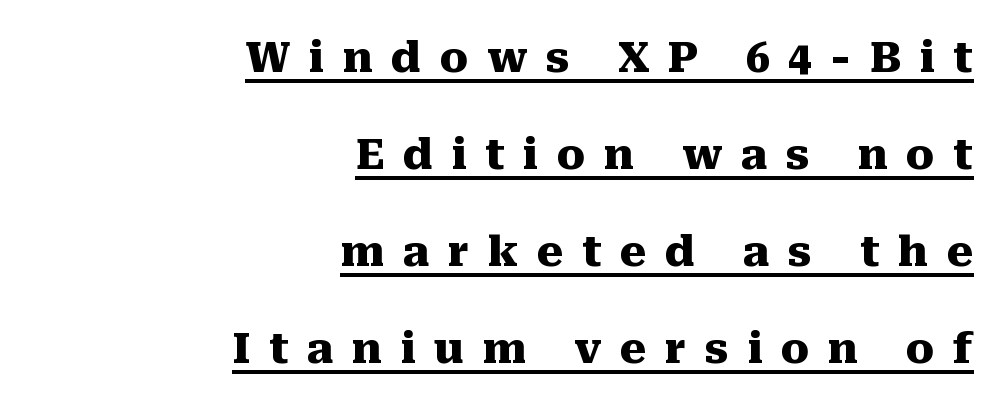
Q: Is the text bold? A: Yes.
Q: Is the text italic (slanted)? A: No, it is upright.
Q: Is the typeface a serif or a sans-serif typeface? A: Serif.
Q: Is the text underlined? A: Yes.
Q: How is the paragraph aligned? A: Right-aligned.
Q: Is the spacing between letters normal or unusually wide? A: Unusually wide.
Q: Is the spacing between lines tight, normal or loose? A: Loose.
Q: Width (condensed, normal, or wide)? A: Normal.
Q: Stroke contrast? A: Medium.
Q: x-height? A: Medium.
Q: Monospaced? A: No.
